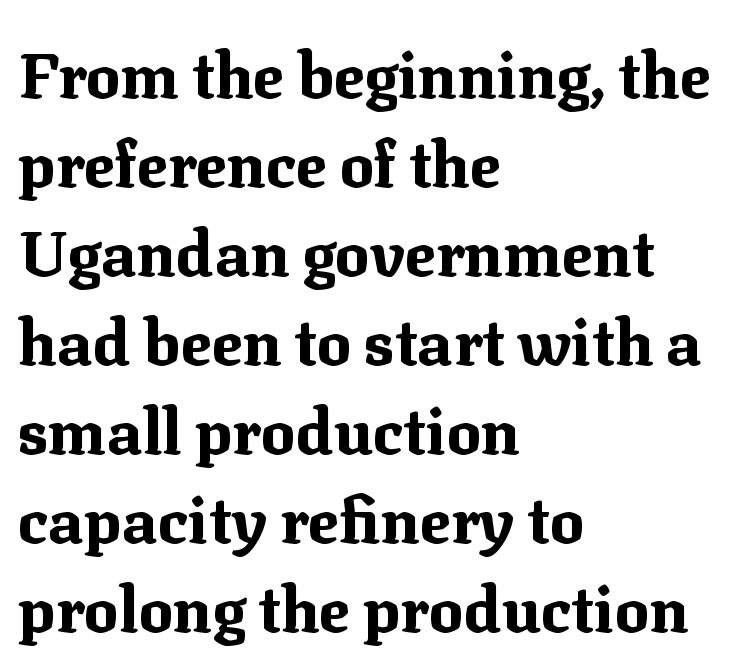
Q: Is the text bold? A: Yes.
Q: Is the text italic (slanted)? A: No, it is upright.
Q: Is the typeface a serif or a sans-serif typeface? A: Serif.
Q: Is the text underlined? A: No.
Q: How is the paragraph aligned? A: Left-aligned.
Q: Is the spacing between letters normal or unusually wide? A: Normal.
Q: Is the spacing between lines tight, normal or loose? A: Normal.
Q: Width (condensed, normal, or wide)? A: Normal.
Q: Stroke contrast? A: Medium.
Q: x-height? A: Medium.
Q: Monospaced? A: No.
